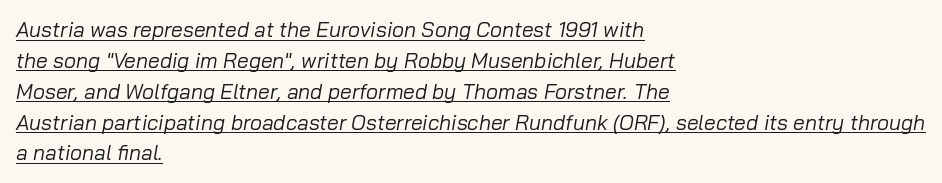
Q: Is the text bold? A: No.
Q: Is the text italic (slanted)? A: Yes, it leans right by about 10 degrees.
Q: Is the text underlined? A: Yes.
Q: How is the paragraph aligned? A: Left-aligned.
Q: Is the spacing between letters normal or unusually wide? A: Normal.
Q: Is the spacing between lines tight, normal or loose? A: Normal.
